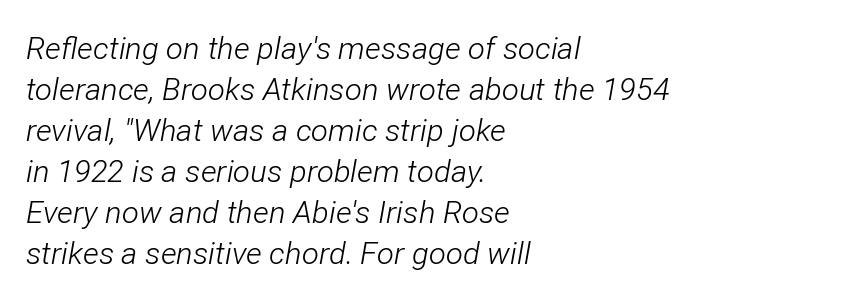
{"italic": "yes", "lean": "right", "slant_degrees": 12, "bold": "no", "weight": "light", "width": "condensed", "stroke_contrast": "low", "x_height": "medium", "monospaced": "no", "underline": "no", "align": "left", "line_spacing": "normal", "line_spacing_ratio": 1.32, "letter_spacing": "normal", "letter_spacing_em": 0.0, "glyph_px": 31}
